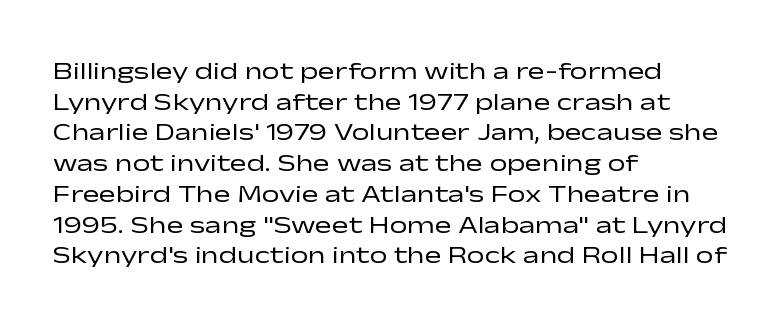
The letters look calm and open, with moderate or lighter stems. Descenders are the only things crossing below the line. Left-aligned paragraph, ragged on the right. Short note: letters normally spaced.
